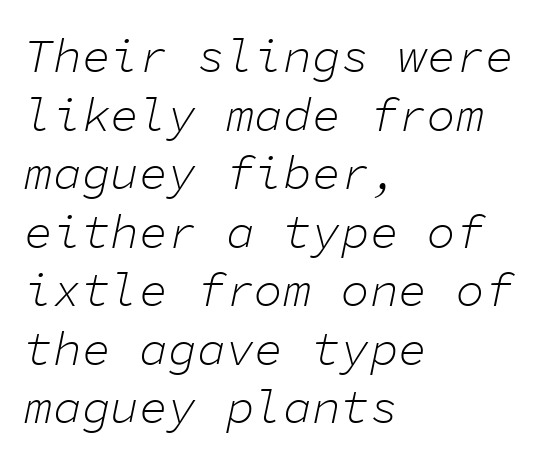
{"italic": "yes", "lean": "right", "slant_degrees": 11, "bold": "no", "weight": "light", "width": "normal", "stroke_contrast": "low", "x_height": "medium", "monospaced": "yes", "underline": "no", "align": "left", "line_spacing_ratio": 1.22, "letter_spacing": "normal", "letter_spacing_em": 0.0, "glyph_px": 48}
